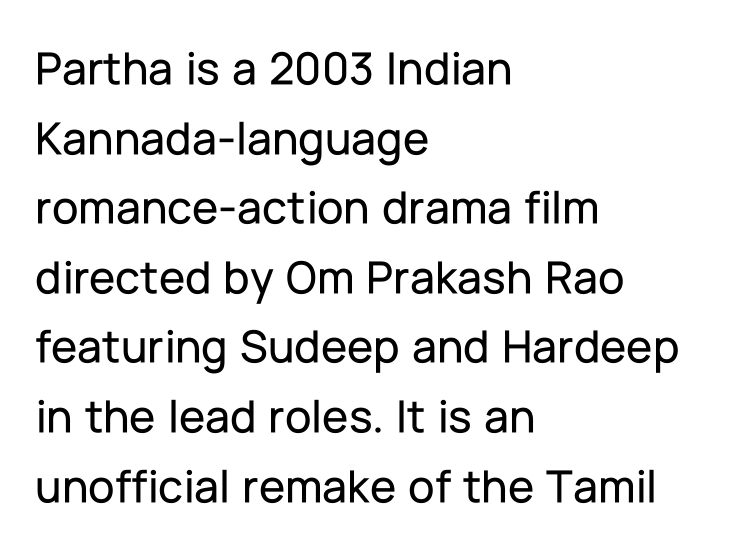
The image shows 48 px sans-serif type, upright; set left-aligned, normal line spacing (1.45x), normal letter spacing, not underlined; low stroke contrast and a medium x-height.
